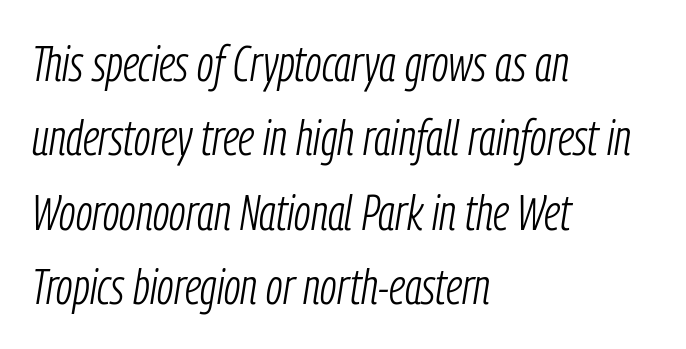
{"italic": "yes", "lean": "right", "slant_degrees": 9, "bold": "no", "weight": "light", "width": "condensed", "stroke_contrast": "low", "x_height": "medium", "monospaced": "no", "underline": "no", "align": "left", "line_spacing": "normal", "line_spacing_ratio": 1.49, "letter_spacing": "normal", "letter_spacing_em": 0.0, "glyph_px": 50}
